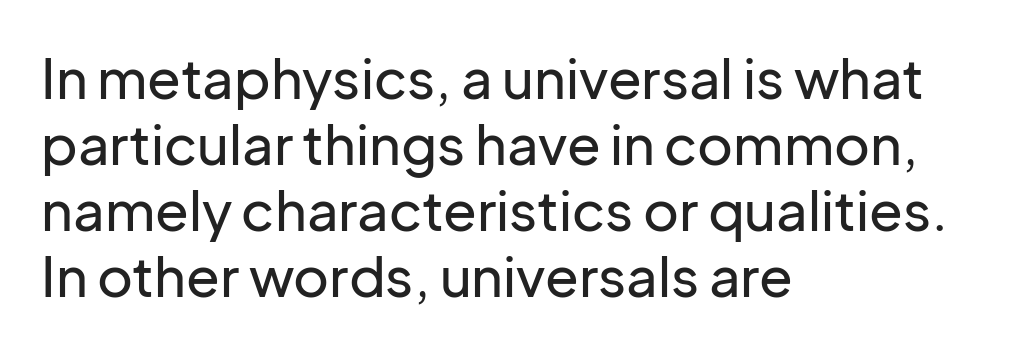
{"serif": "no", "italic": "no", "width": "normal", "stroke_contrast": "low", "x_height": "medium", "monospaced": "no", "underline": "no", "align": "left", "line_spacing_ratio": 1.2, "letter_spacing": "normal", "letter_spacing_em": 0.0, "glyph_px": 55}
